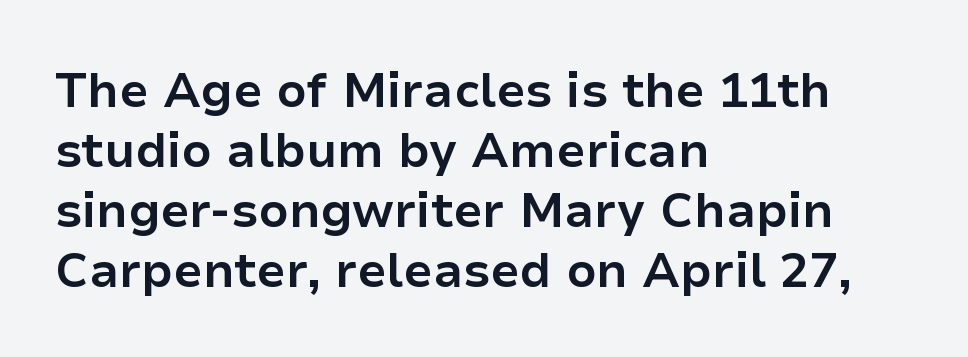
Q: Is the text bold? A: Yes.
Q: Is the text italic (slanted)? A: No, it is upright.
Q: Is the typeface a serif or a sans-serif typeface? A: Sans-serif.
Q: Is the text underlined? A: No.
Q: How is the paragraph aligned? A: Left-aligned.
Q: Is the spacing between letters normal or unusually wide? A: Normal.
Q: Is the spacing between lines tight, normal or loose? A: Normal.
Q: Width (condensed, normal, or wide)? A: Normal.
Q: Stroke contrast? A: Low.
Q: x-height? A: Medium.
Q: Monospaced? A: No.
